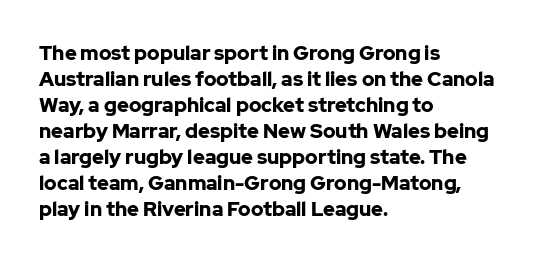
{"italic": "no", "bold": "yes", "underline": "no", "align": "left", "line_spacing": "normal", "line_spacing_ratio": 1.3, "letter_spacing": "normal", "letter_spacing_em": 0.0, "glyph_px": 20}
